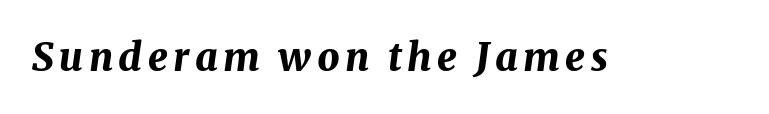
Q: Is the text bold? A: Yes.
Q: Is the text italic (slanted)? A: Yes, it leans right by about 8 degrees.
Q: Is the text underlined? A: No.
Q: Width (condensed, normal, or wide)? A: Normal.
Q: Stroke contrast? A: Medium.
Q: x-height? A: Medium.
Q: Monospaced? A: No.
